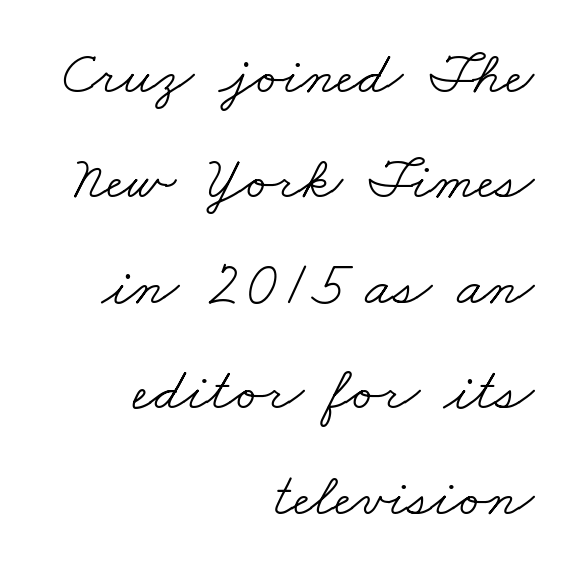
Look at the bottom of the vertical strokes: they flare into serifs here. This sample has the flowing, uneven cadence of proportional lettering. These lines are set flush right with a ragged left edge. Caption: face not bold, strokes unweighted.
